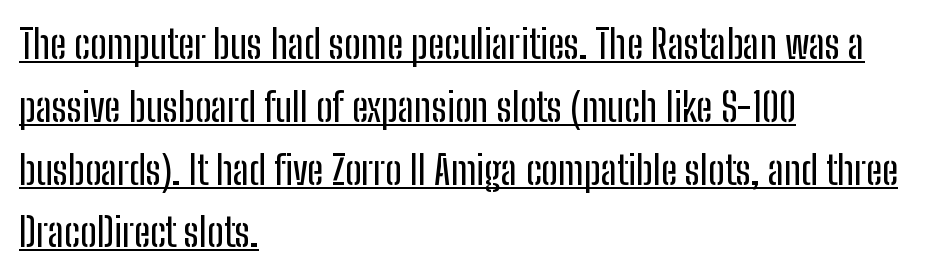
The image shows 40 px condensed sans-serif type, upright; set left-aligned, normal line spacing (1.57x), normal letter spacing, underlined; low stroke contrast and a medium x-height.
